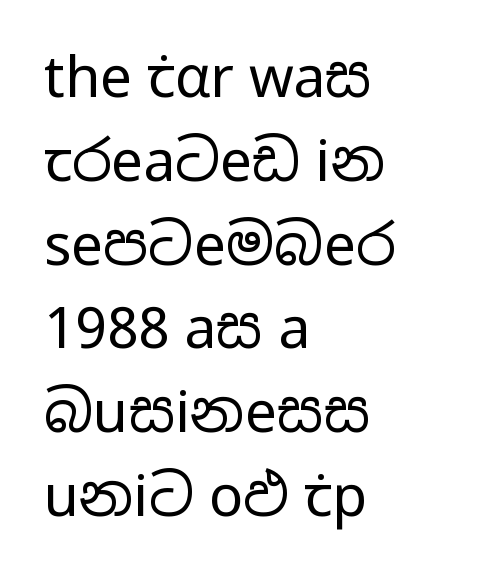
{"serif": "no", "italic": "no", "bold": "no", "weight": "regular", "width": "wide", "stroke_contrast": "low", "x_height": "medium", "monospaced": "no", "underline": "no", "align": "left", "line_spacing": "normal", "line_spacing_ratio": 1.47, "letter_spacing": "normal", "letter_spacing_em": 0.0, "glyph_px": 57}
